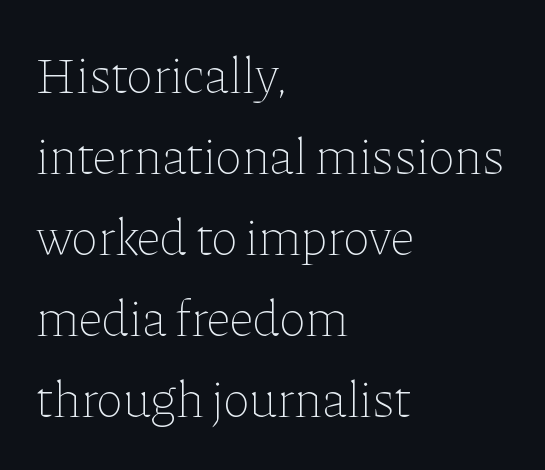
Is this a fixed-width face? No — the glyphs have proportional, varying widths. Spacing between characters is what you'd get straight out of the box. A light-to-regular cut is what we see here. The compositor pushed each line to the left boundary.
